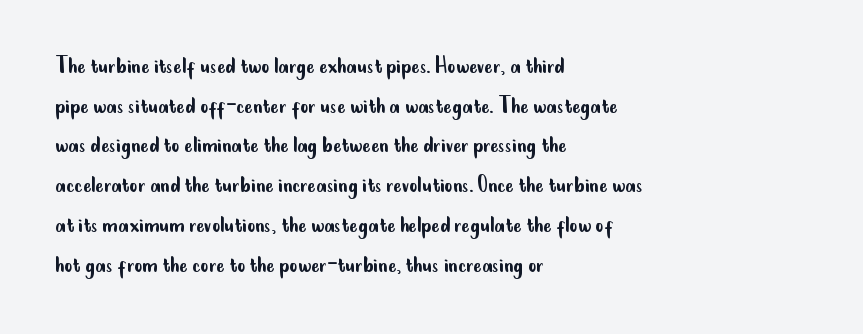
The image shows 25 px text type, upright; set left-aligned, normal line spacing (1.59x), normal letter spacing, not underlined.
